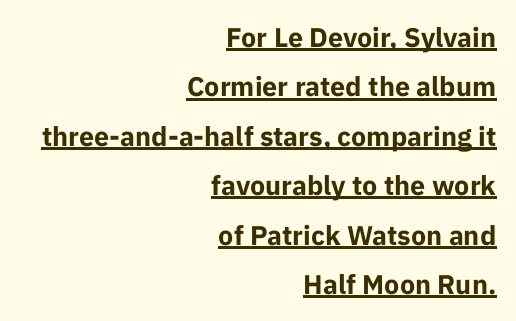
{"italic": "no", "bold": "yes", "underline": "yes", "align": "right", "line_spacing_ratio": 1.83, "letter_spacing": "normal", "letter_spacing_em": 0.0, "glyph_px": 27}
